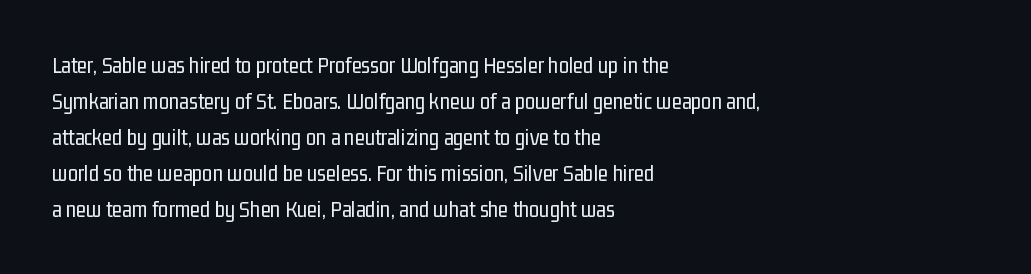
The image shows 23 px text type, upright; set left-aligned, normal line spacing (1.56x), normal letter spacing, not underlined.
